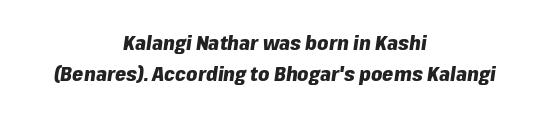
{"italic": "yes", "lean": "right", "slant_degrees": 8, "bold": "yes", "underline": "no", "align": "center", "line_spacing": "normal", "line_spacing_ratio": 1.57, "letter_spacing": "normal", "letter_spacing_em": 0.0, "glyph_px": 20}
